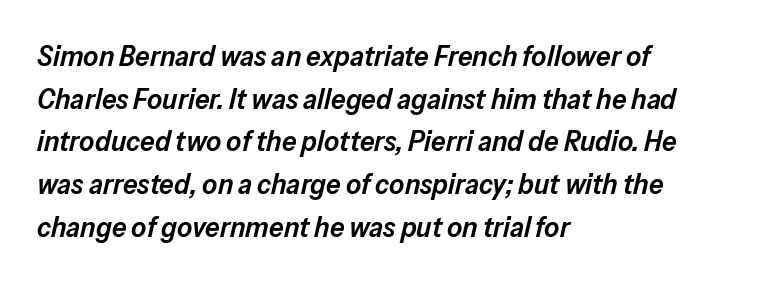
Where is the straight margin? On the left. You could not count columns in this text — the font is proportionally spaced. Beneath every word, the page is bare. Moderately thickened strokes mark this as semibold type. Leading matches the norm, producing a regular column. Slant detected: the letters are inclined.
